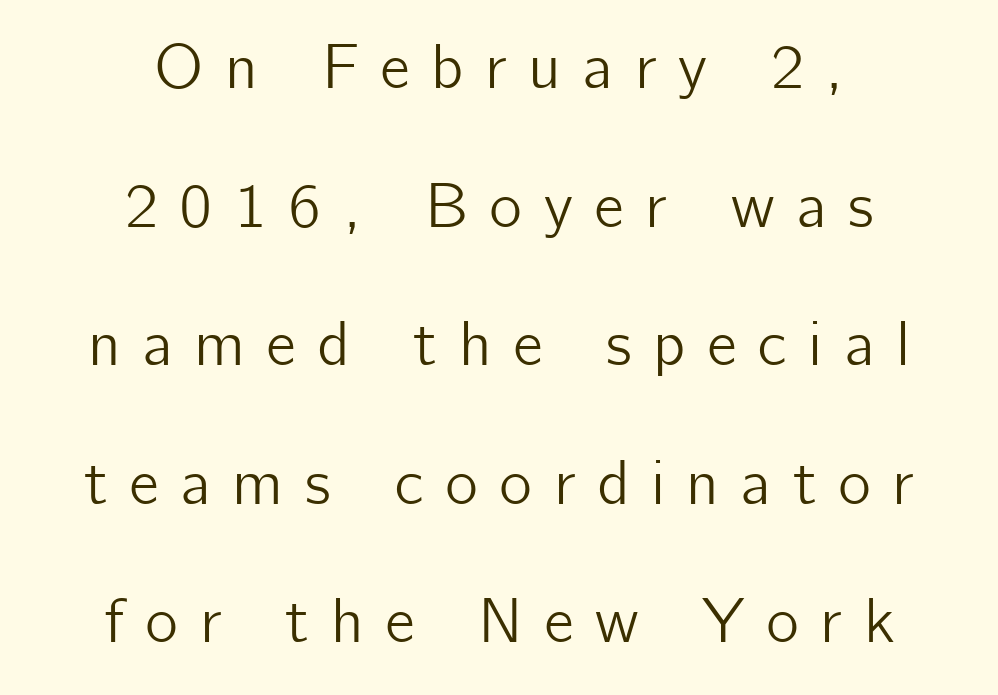
Q: Is the text italic (slanted)? A: No, it is upright.
Q: Is the typeface a serif or a sans-serif typeface? A: Sans-serif.
Q: Is the text underlined? A: No.
Q: How is the paragraph aligned? A: Centered.
Q: Is the spacing between letters normal or unusually wide? A: Unusually wide.
Q: Is the spacing between lines tight, normal or loose? A: Loose.
Q: Width (condensed, normal, or wide)? A: Normal.
Q: Stroke contrast? A: Low.
Q: x-height? A: Medium.
Q: Monospaced? A: No.
